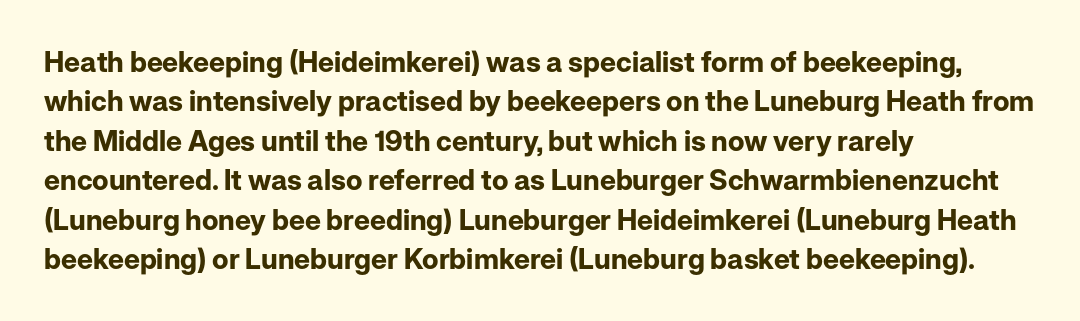
Typeset ragged right — the left edge is the straight one. Look at the stroke-to-counter ratio: heavy, a bold. A sans-serif font was chosen for this passage. Default kerning and tracking; the words read as compact shapes. Words float on clear page, feet unadorned.
